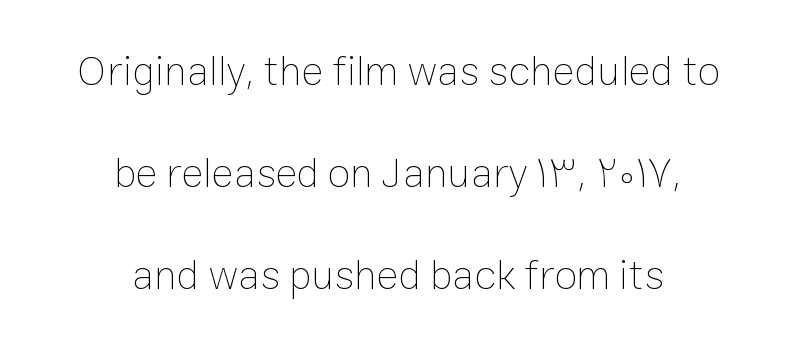
The passage shown is not underscored anywhere. Each line is balanced around a shared central axis. Varying glyph widths throughout — classic text-font behaviour. In terms of letterspacing, this is plain default setting.
